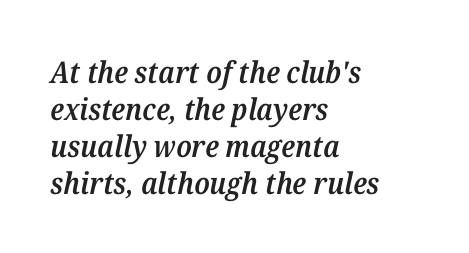
Looks like regular typesetting: each glyph gets only the width it needs. The lines are quadded left. It's the slanting kind of type. The text was rendered using a seriffed face with decorative stroke endings.
